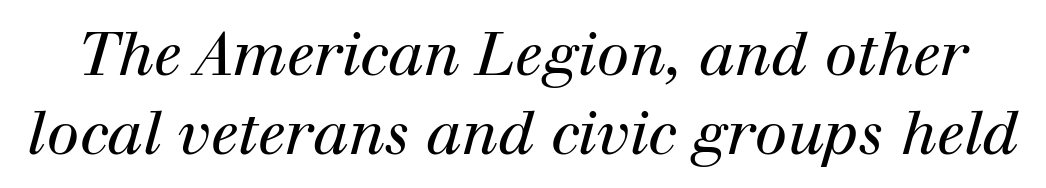
{"serif": "yes", "italic": "yes", "lean": "right", "slant_degrees": 12, "bold": "no", "weight": "regular", "width": "normal", "stroke_contrast": "high", "x_height": "medium", "monospaced": "no", "underline": "no", "line_spacing": "normal", "line_spacing_ratio": 1.34, "letter_spacing": "normal", "letter_spacing_em": 0.0, "glyph_px": 59}
